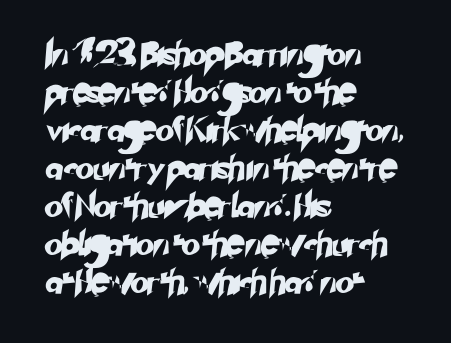
Characters follow at the spacing the type designer built in. Does the leading feel generous? No, just average. Quick note: underline off. The paragraph shown leans on its left margin.
